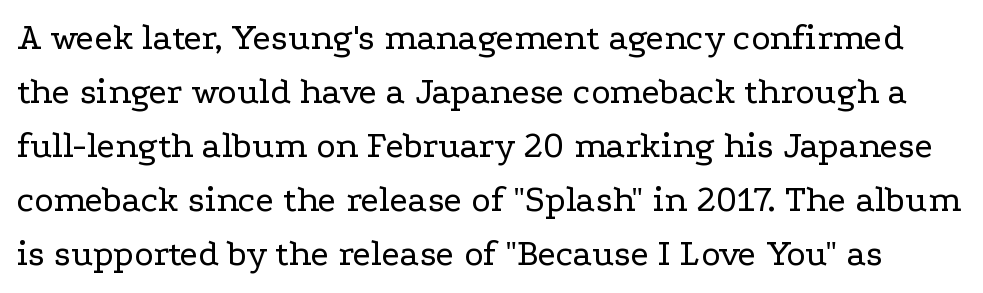
The image shows 37 px regular-weight, wide serif type, upright; set normal line spacing (1.46x), normal letter spacing, not underlined; low stroke contrast and a medium x-height.
